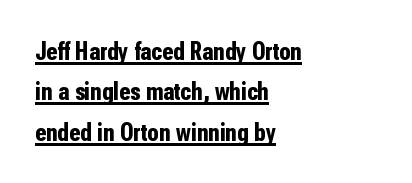
{"italic": "no", "bold": "yes", "underline": "yes", "align": "left", "line_spacing": "normal", "line_spacing_ratio": 1.55, "letter_spacing": "normal", "letter_spacing_em": 0.0, "glyph_px": 26}
